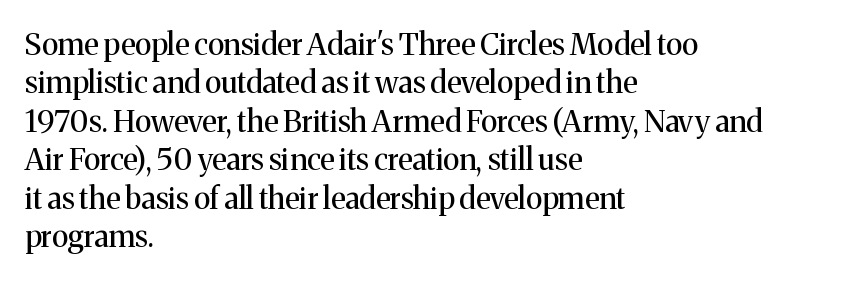
Q: Is the text bold? A: No.
Q: Is the text italic (slanted)? A: No, it is upright.
Q: Is the typeface a serif or a sans-serif typeface? A: Serif.
Q: Is the text underlined? A: No.
Q: How is the paragraph aligned? A: Left-aligned.
Q: Is the spacing between letters normal or unusually wide? A: Normal.
Q: Is the spacing between lines tight, normal or loose? A: Normal.
Q: Width (condensed, normal, or wide)? A: Normal.
Q: Stroke contrast? A: Medium.
Q: x-height? A: Medium.
Q: Monospaced? A: No.
